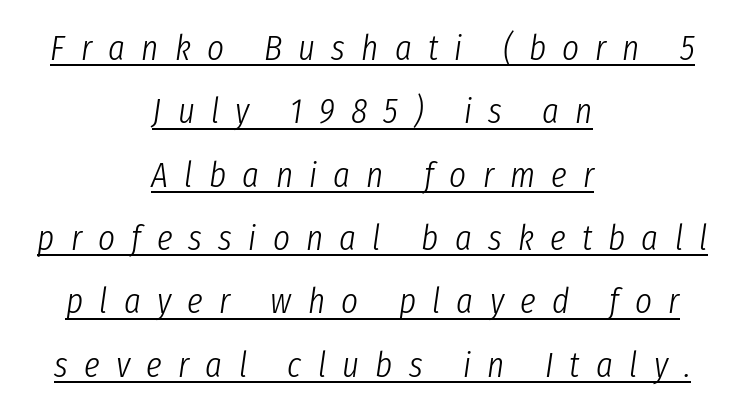
Counters stay open thanks to moderate or lighter strokes. There's an unmistakable incline to the writing here. The tracking jumps out immediately: characters are airy and widely separated. In CSS terms this would be text-align: center. Varying glyph widths throughout — classic text-font behaviour. The rendered words wear a rule along their underside.
